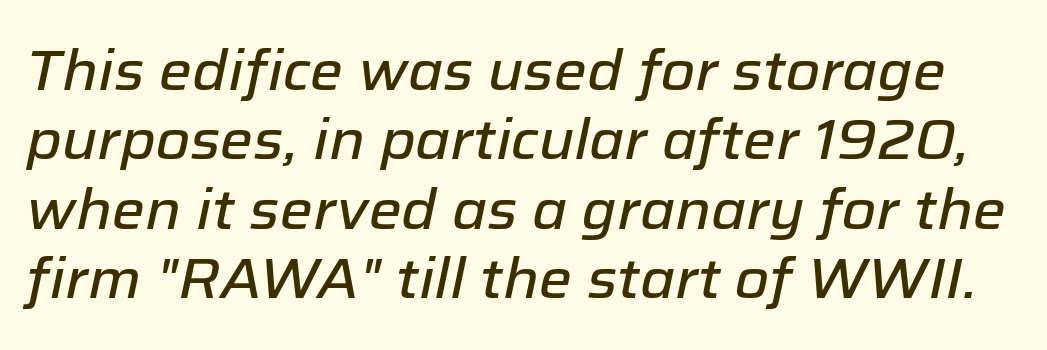
The image shows 56 px text type, italic (leaning right); set line spacing 1.24x, normal letter spacing, not underlined; low stroke contrast and a medium x-height.
